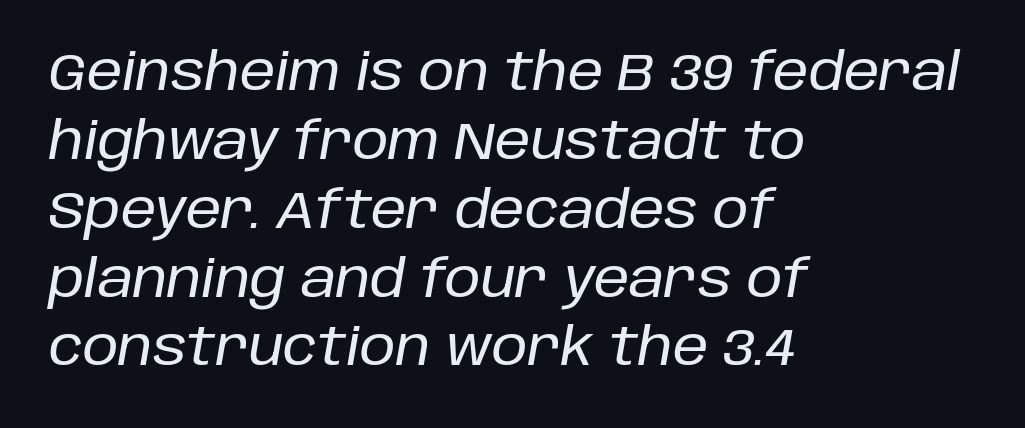
Q: Is the text italic (slanted)? A: Yes, it leans right by about 10 degrees.
Q: Is the text underlined? A: No.
Q: How is the paragraph aligned? A: Left-aligned.
Q: Is the spacing between letters normal or unusually wide? A: Normal.
Q: Is the spacing between lines tight, normal or loose? A: Normal.
Q: Width (condensed, normal, or wide)? A: Normal.
Q: Stroke contrast? A: Low.
Q: x-height? A: Large.
Q: Monospaced? A: No.
